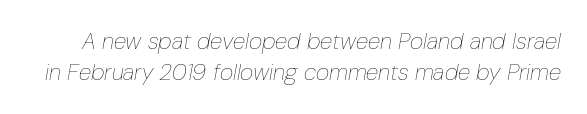
The image shows 23 px text type, italic (leaning right); set normal line spacing (1.34x), normal letter spacing, not underlined.
